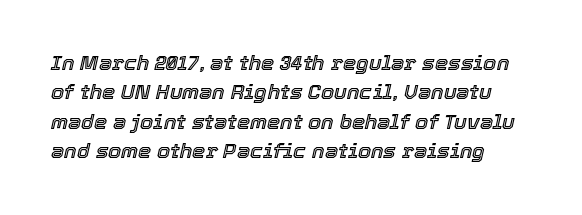
Q: Is the text italic (slanted)? A: Yes, it leans right by about 12 degrees.
Q: Is the text underlined? A: No.
Q: Is the spacing between letters normal or unusually wide? A: Normal.
Q: Is the spacing between lines tight, normal or loose? A: Normal.
